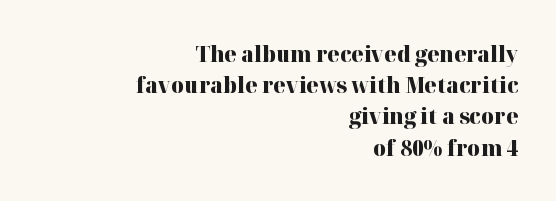
The image shows 22 px bold type, upright; set right-aligned, normal line spacing (1.42x), normal letter spacing, not underlined.
